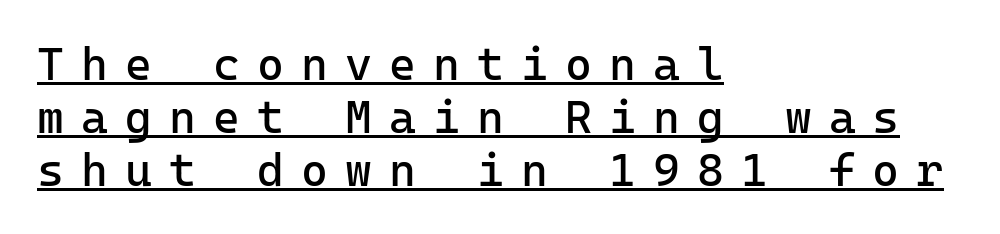
The image shows 46 px regular-weight sans-serif type, upright, monospaced; set left-aligned, tight line spacing (1.15x), unusually wide letter spacing (+0.37 em), underlined; low stroke contrast and a medium x-height.
